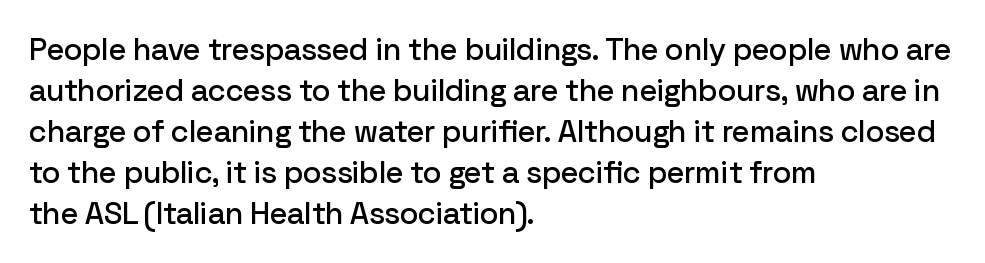
{"serif": "no", "italic": "no", "width": "normal", "stroke_contrast": "low", "x_height": "medium", "monospaced": "no", "underline": "no", "align": "left", "line_spacing": "normal", "line_spacing_ratio": 1.32, "letter_spacing": "normal", "letter_spacing_em": 0.0, "glyph_px": 31}
